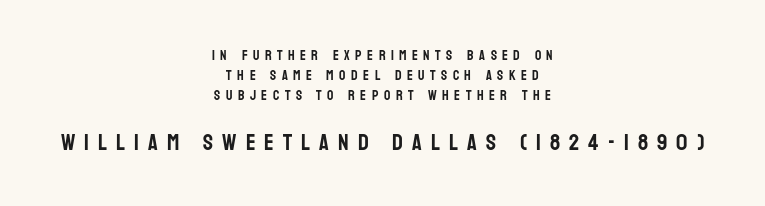
{"italic": "no", "underline": "no", "align": "center", "line_spacing": "normal", "line_spacing_ratio": 1.44, "letter_spacing": "wide", "letter_spacing_em": 0.39, "larger_block": "second", "size_ratio": 1.64, "glyph_px": 23}
